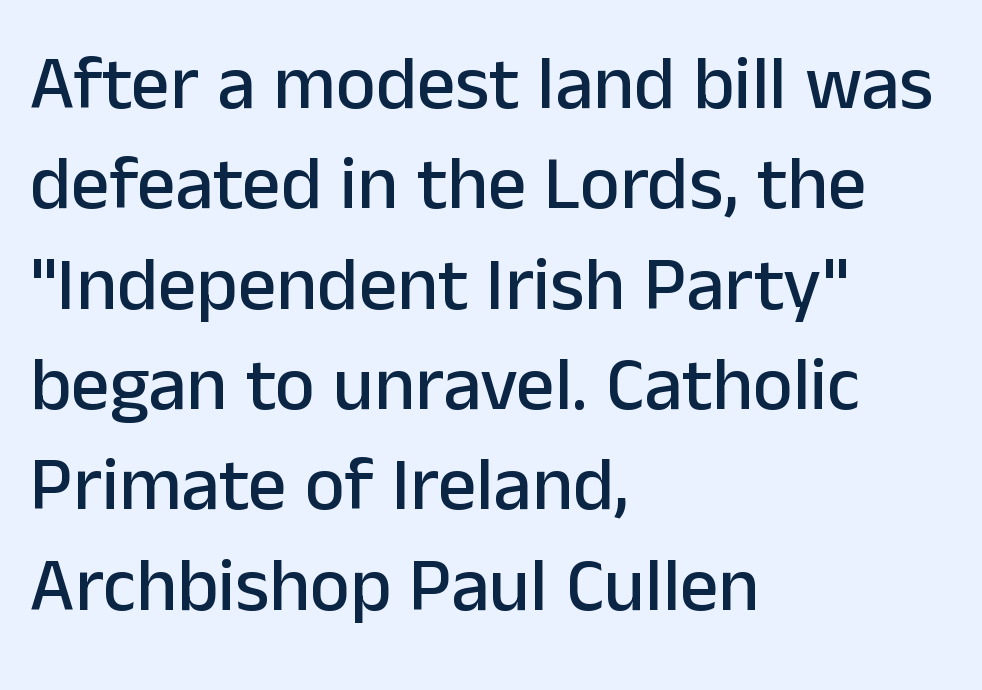
Q: Is the text italic (slanted)? A: No, it is upright.
Q: Is the typeface a serif or a sans-serif typeface? A: Sans-serif.
Q: Is the text underlined? A: No.
Q: How is the paragraph aligned? A: Left-aligned.
Q: Is the spacing between letters normal or unusually wide? A: Normal.
Q: Is the spacing between lines tight, normal or loose? A: Normal.
Q: Width (condensed, normal, or wide)? A: Normal.
Q: Stroke contrast? A: Low.
Q: x-height? A: Medium.
Q: Monospaced? A: No.
